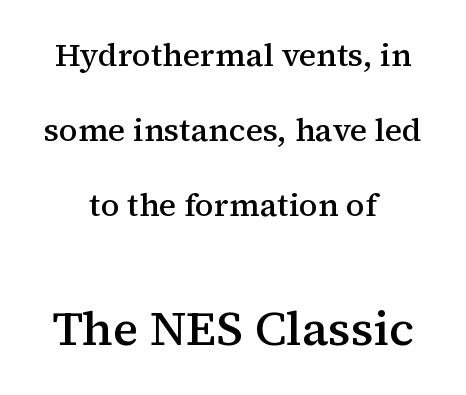
Q: Is the text bold? A: Semi-bold.
Q: Is the text italic (slanted)? A: No, it is upright.
Q: Is the typeface a serif or a sans-serif typeface? A: Serif.
Q: Is the text underlined? A: No.
Q: How is the paragraph aligned? A: Centered.
Q: Is the spacing between letters normal or unusually wide? A: Normal.
Q: Is the spacing between lines tight, normal or loose? A: Loose.
Q: Which block of text is set in a larger size, the first (top) or the second (bottom)? A: The second (bottom) one.
Q: Width (condensed, normal, or wide)? A: Normal.
Q: Stroke contrast? A: Medium.
Q: x-height? A: Medium.
Q: Monospaced? A: No.
